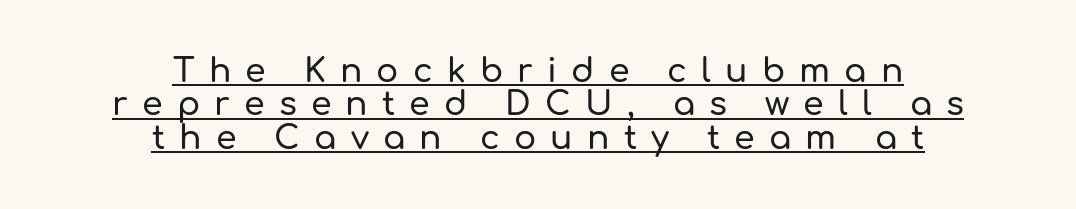
Q: Is the text italic (slanted)? A: No, it is upright.
Q: Is the typeface a serif or a sans-serif typeface? A: Sans-serif.
Q: Is the text underlined? A: Yes.
Q: How is the paragraph aligned? A: Centered.
Q: Is the spacing between letters normal or unusually wide? A: Unusually wide.
Q: Is the spacing between lines tight, normal or loose? A: Tight.
Q: Width (condensed, normal, or wide)? A: Normal.
Q: Stroke contrast? A: Low.
Q: x-height? A: Medium.
Q: Monospaced? A: No.
